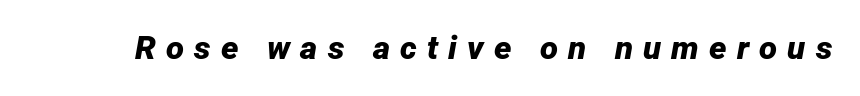
The image shows 33 px bold type, italic (leaning right); set unusually wide letter spacing (+0.31 em), not underlined; low stroke contrast and a medium x-height.
